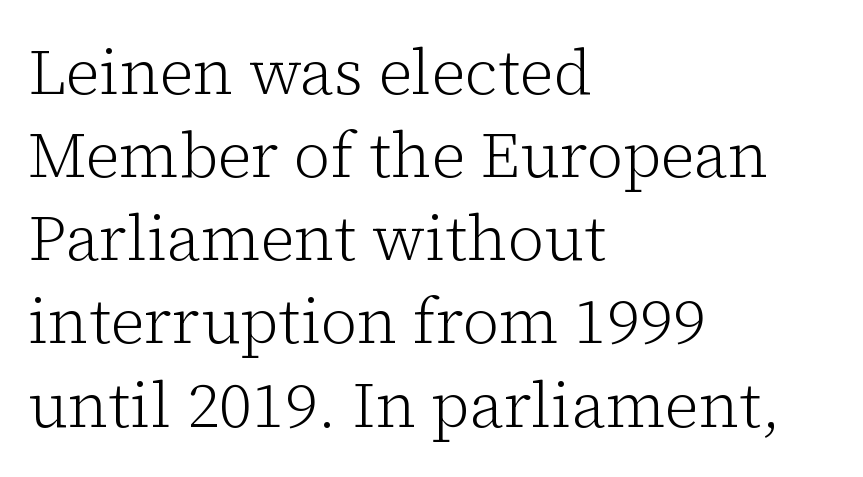
The image shows 63 px light serif type, upright; set left-aligned, normal line spacing (1.32x), normal letter spacing, not underlined; low stroke contrast and a medium x-height.
